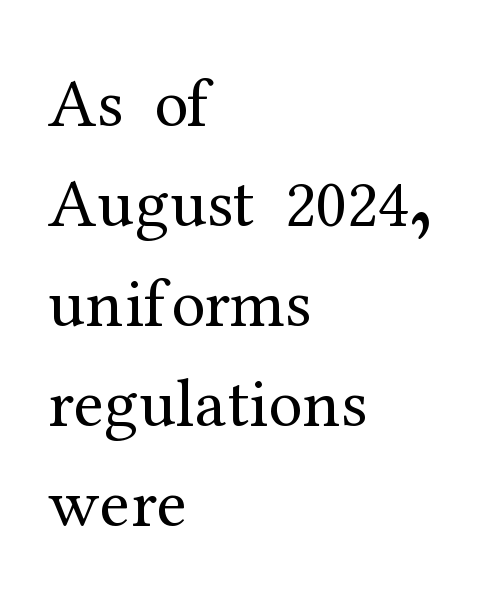
The image shows 69 px regular-weight serif type, upright; set left-aligned, normal line spacing (1.45x), normal letter spacing, not underlined; medium stroke contrast and a medium x-height.
